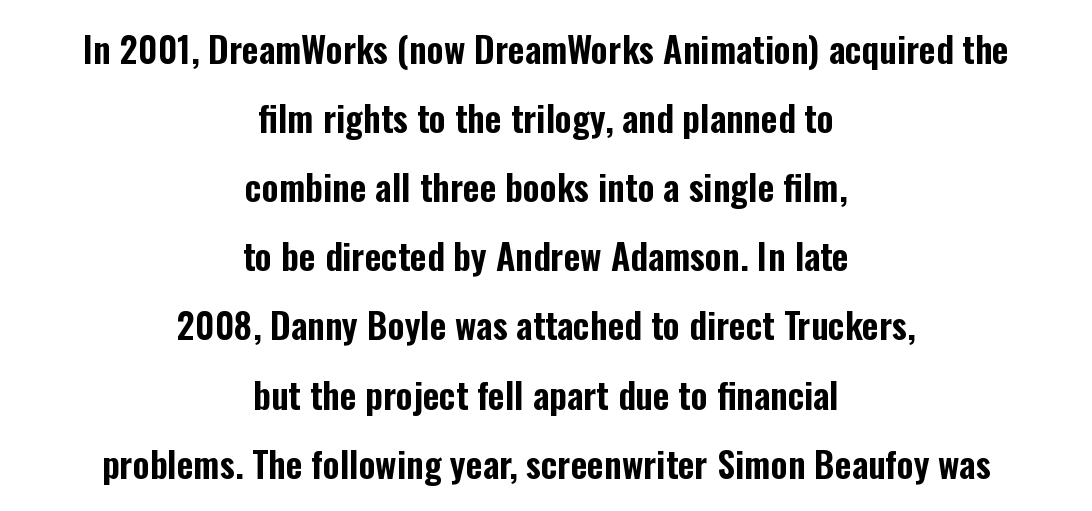
{"serif": "no", "italic": "no", "width": "condensed", "stroke_contrast": "low", "x_height": "medium", "monospaced": "no", "underline": "no", "align": "center", "line_spacing": "loose", "line_spacing_ratio": 1.92, "letter_spacing": "normal", "letter_spacing_em": 0.0, "glyph_px": 36}
